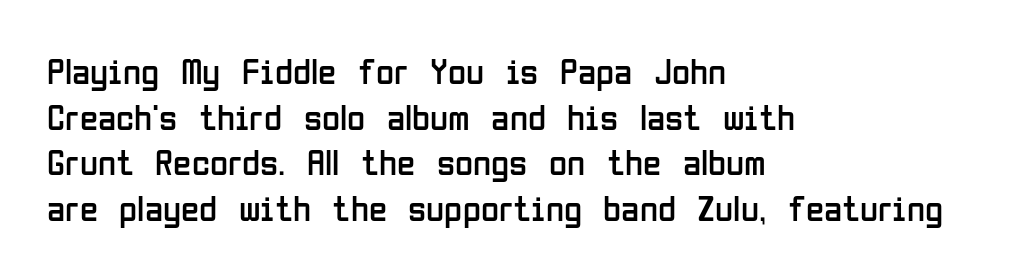
Q: Is the text bold? A: No.
Q: Is the text italic (slanted)? A: No, it is upright.
Q: Is the typeface a serif or a sans-serif typeface? A: Sans-serif.
Q: Is the text underlined? A: No.
Q: How is the paragraph aligned? A: Left-aligned.
Q: Is the spacing between letters normal or unusually wide? A: Normal.
Q: Width (condensed, normal, or wide)? A: Condensed.
Q: Stroke contrast? A: Low.
Q: x-height? A: Medium.
Q: Monospaced? A: No.
